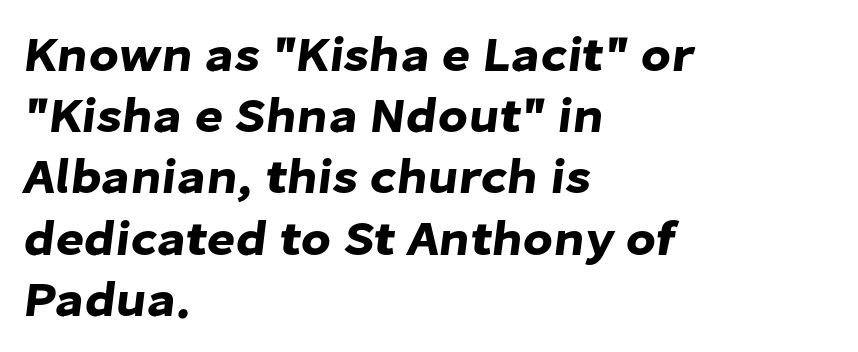
{"serif": "no", "width": "normal", "stroke_contrast": "low", "x_height": "medium", "monospaced": "no", "underline": "no", "align": "left", "line_spacing": "normal", "line_spacing_ratio": 1.25, "letter_spacing": "normal", "letter_spacing_em": 0.0, "glyph_px": 49}
